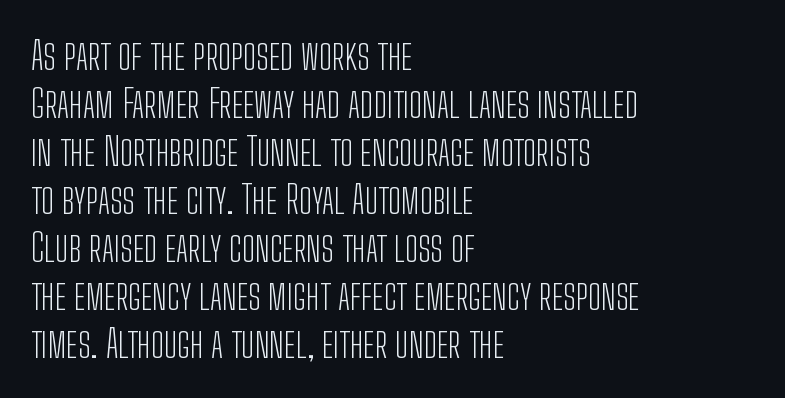
The image shows 39 px light, condensed sans-serif type, upright; set left-aligned, line spacing 1.23x, normal letter spacing, not underlined; low stroke contrast and a medium x-height.
